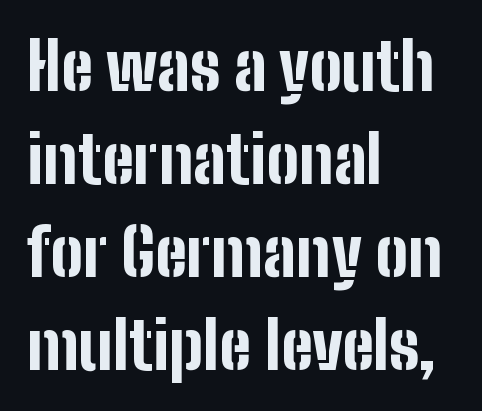
No extra tracking has been applied to these lines. This block has exactly the height ordinary leading produces. Decoration check: the copy has no underline. Vertical strokes here are truly vertical. The letters carry no serifs — their stems end cleanly without finishing strokes. Typographic density is high because the face is bold.
